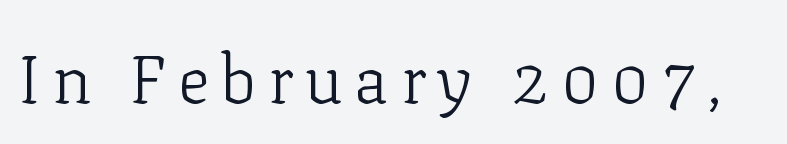
The image shows 67 px light serif type, upright; set not underlined; low stroke contrast and a medium x-height.
